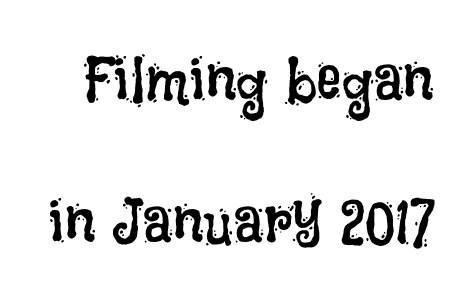
The image shows 63 px regular-weight, condensed type, upright; set loose line spacing (2.25x), normal letter spacing, not underlined; low stroke contrast and a large x-height.
